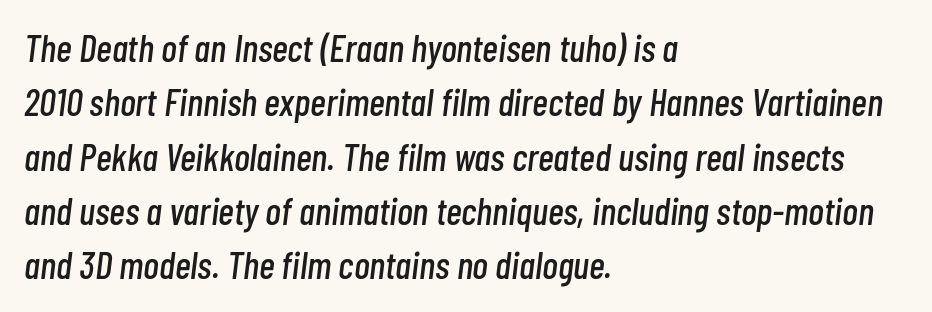
Q: Is the text italic (slanted)? A: Yes, it leans right by about 7 degrees.
Q: Is the text underlined? A: No.
Q: How is the paragraph aligned? A: Left-aligned.
Q: Is the spacing between letters normal or unusually wide? A: Normal.
Q: Is the spacing between lines tight, normal or loose? A: Normal.
Q: Width (condensed, normal, or wide)? A: Condensed.
Q: Stroke contrast? A: Low.
Q: x-height? A: Medium.
Q: Monospaced? A: No.
